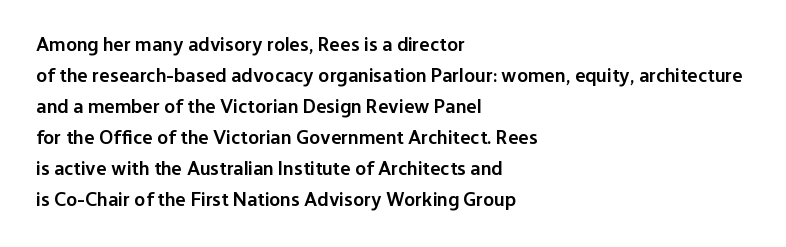
Q: Is the text bold? A: Semi-bold.
Q: Is the text italic (slanted)? A: No, it is upright.
Q: Is the text underlined? A: No.
Q: How is the paragraph aligned? A: Left-aligned.
Q: Is the spacing between letters normal or unusually wide? A: Normal.
Q: Is the spacing between lines tight, normal or loose? A: Normal.
